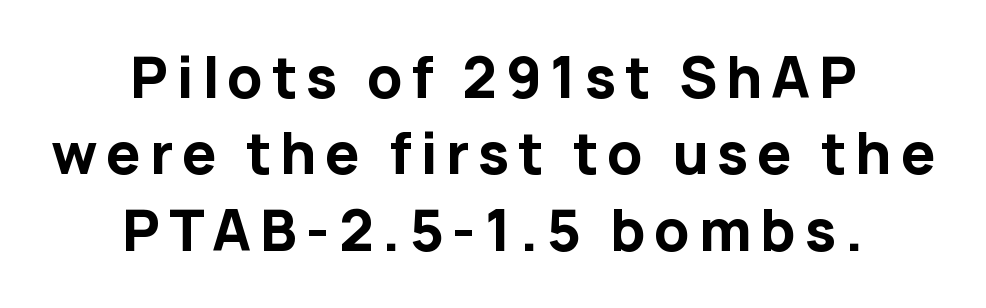
The image shows 55 px bold sans-serif type, upright; set centered, normal line spacing (1.39x), not underlined; low stroke contrast and a medium x-height.
